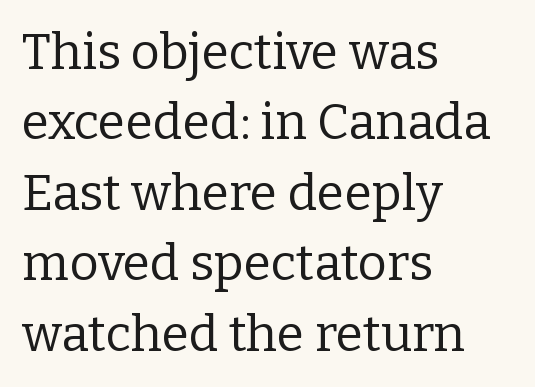
The image shows 50 px regular-weight serif type, upright; set left-aligned, normal line spacing (1.41x), normal letter spacing, not underlined; low stroke contrast and a medium x-height.
